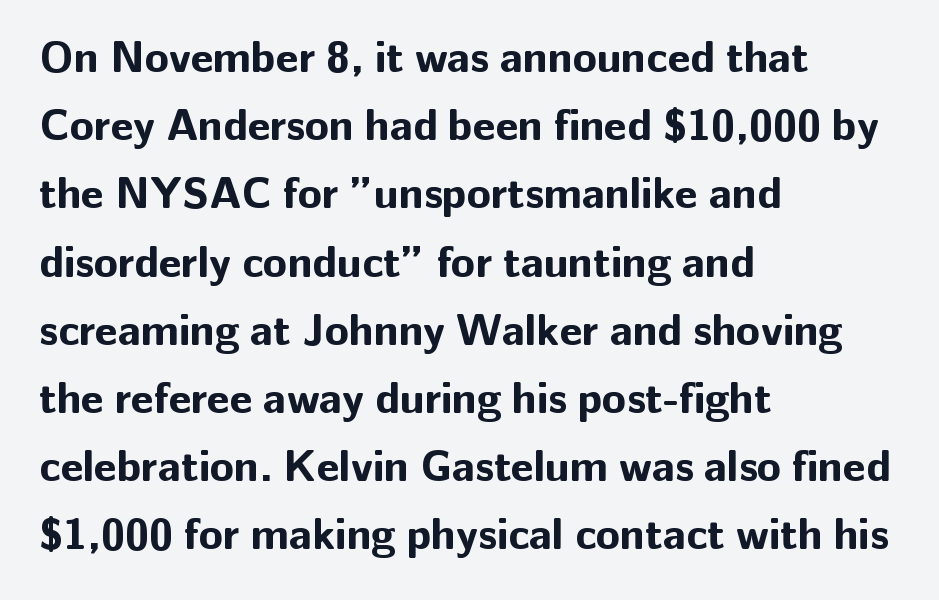
The image shows 44 px bold sans-serif type, upright; set left-aligned, normal line spacing (1.55x), normal letter spacing, not underlined; low stroke contrast and a medium x-height.
